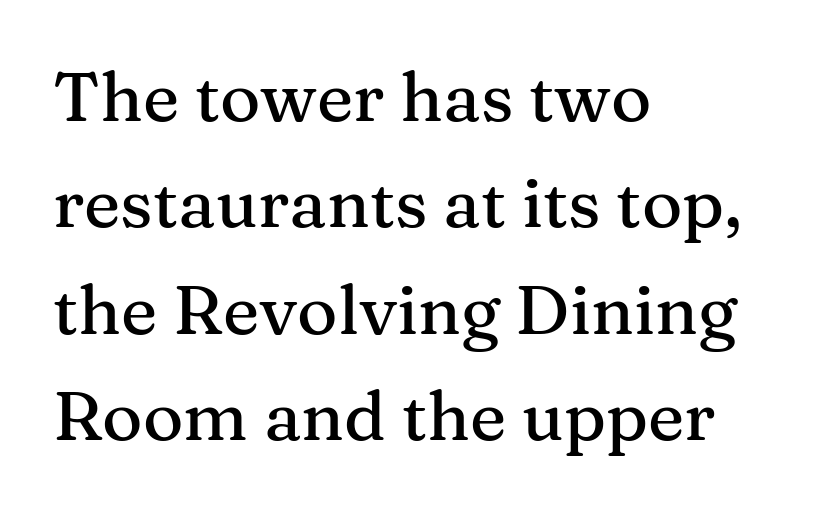
Serifs: yes, visible at the terminals of the letterforms. Varying glyph widths throughout — classic text-font behaviour. The block of text has a typical density, with ordinary space between rows. Posture: upright roman. Visually the block forms a straight wall on the left and a jagged coastline on the right. The gap between lines stays unmarked.
